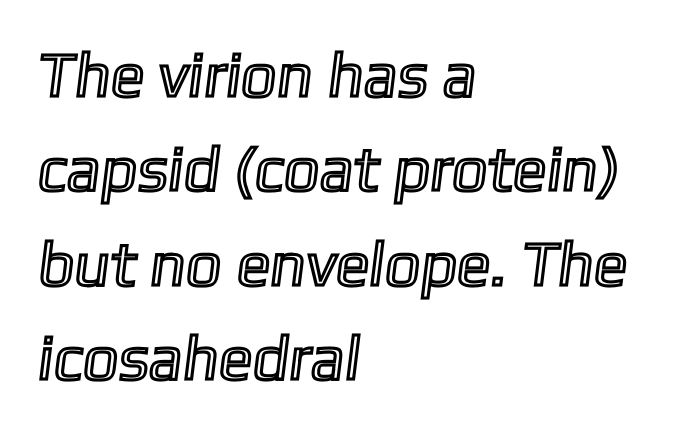
{"width": "normal", "x_height": "medium", "monospaced": "no", "underline": "no", "align": "left", "line_spacing": "normal", "line_spacing_ratio": 1.5, "letter_spacing": "normal", "letter_spacing_em": 0.0, "glyph_px": 63}
